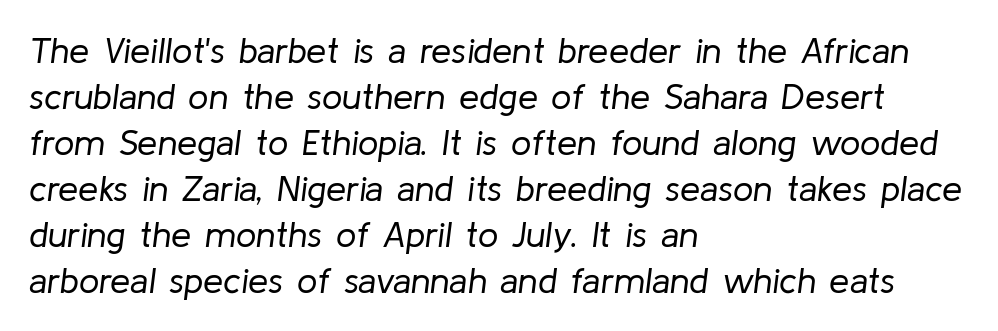
Q: Is the text bold? A: No.
Q: Is the text italic (slanted)? A: Yes, it leans right by about 8 degrees.
Q: Is the text underlined? A: No.
Q: How is the paragraph aligned? A: Left-aligned.
Q: Is the spacing between letters normal or unusually wide? A: Normal.
Q: Is the spacing between lines tight, normal or loose? A: Normal.
Q: Width (condensed, normal, or wide)? A: Normal.
Q: Stroke contrast? A: Low.
Q: x-height? A: Medium.
Q: Monospaced? A: No.
